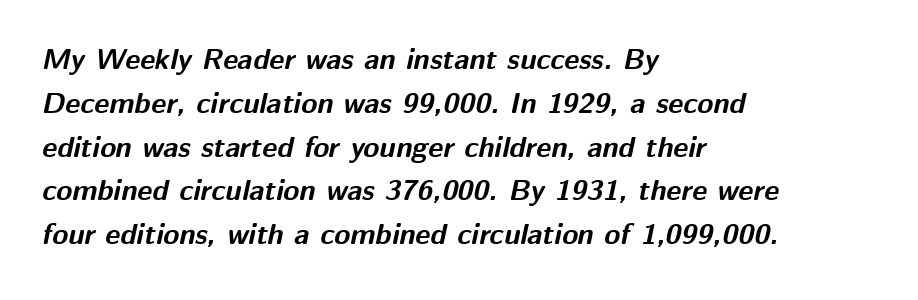
{"italic": "yes", "lean": "right", "slant_degrees": 12, "bold": "yes", "weight": "bold", "width": "normal", "stroke_contrast": "medium", "x_height": "medium", "monospaced": "no", "underline": "no", "align": "left", "line_spacing": "normal", "line_spacing_ratio": 1.51, "letter_spacing": "normal", "letter_spacing_em": 0.0, "glyph_px": 29}
